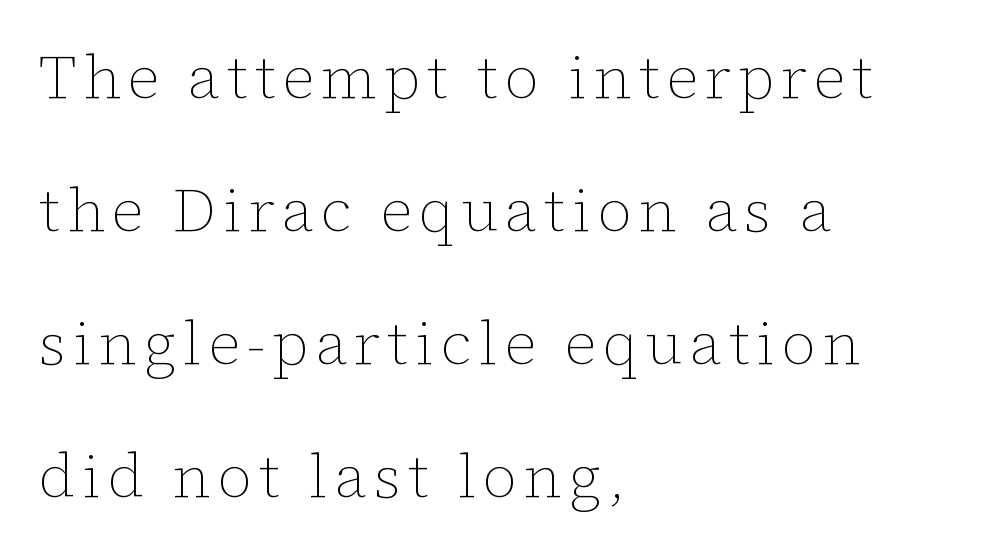
Q: Is the text bold? A: No.
Q: Is the text italic (slanted)? A: No, it is upright.
Q: Is the text underlined? A: No.
Q: How is the paragraph aligned? A: Left-aligned.
Q: Is the spacing between lines tight, normal or loose? A: Loose.
Q: Width (condensed, normal, or wide)? A: Normal.
Q: Stroke contrast? A: Low.
Q: x-height? A: Medium.
Q: Monospaced? A: No.
